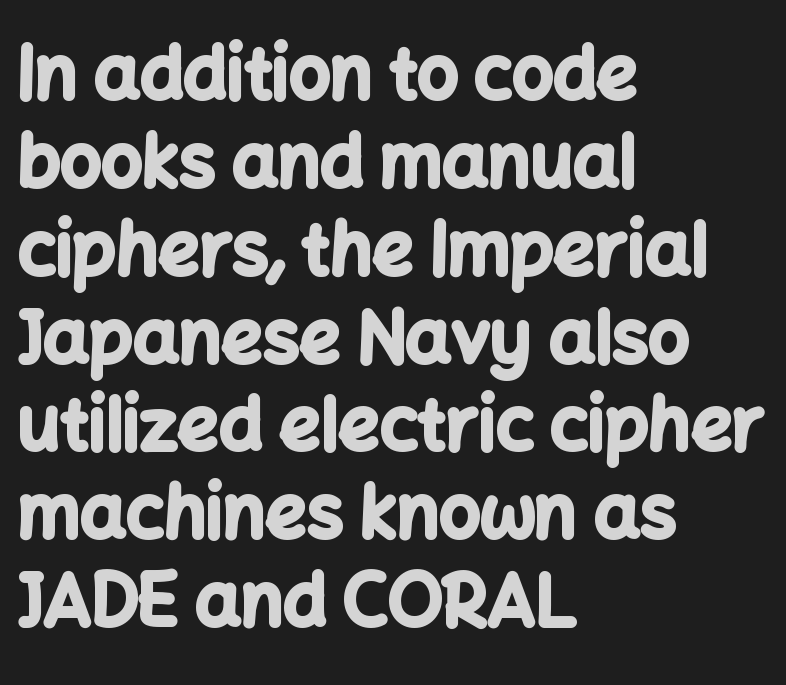
The image shows 72 px bold sans-serif type, upright; set left-aligned, line spacing 1.22x, normal letter spacing, not underlined; low stroke contrast and a medium x-height.
